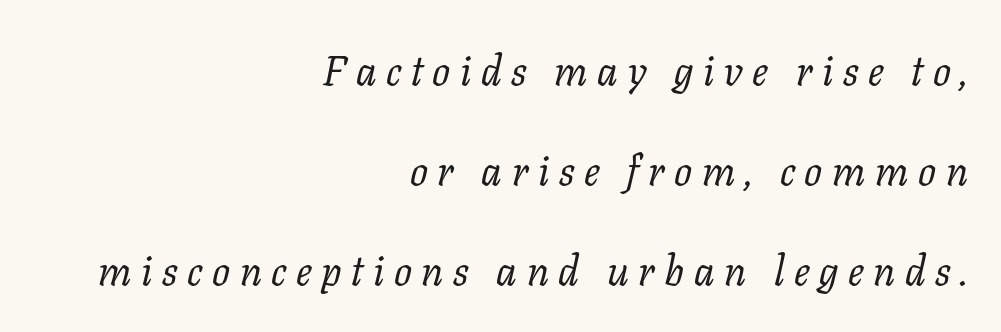
Think of a printed novel: that variable character pitch is what you see here. Airy leading. It's the slanting kind of type. Each word looks stretched out because of the extra space between its letters.
